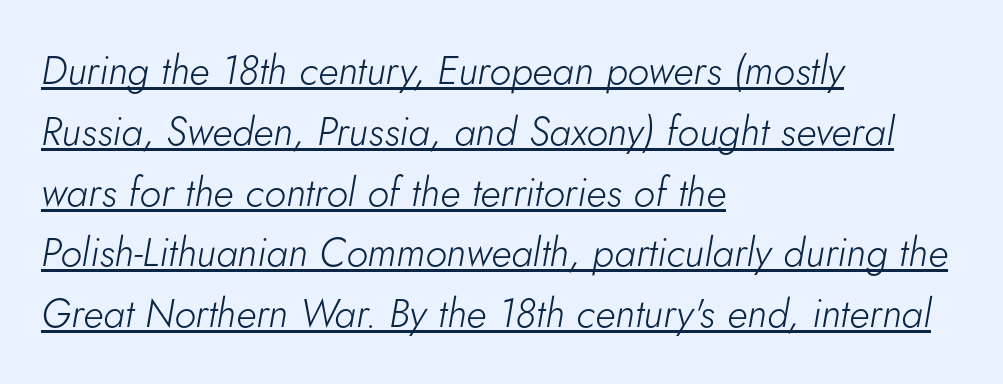
These lines sit exactly where default settings would place them. Left-aligned paragraph, ragged on the right. In designer terms, the underline attribute is active on this setting. Do the characters align in a grid? No, the font is proportional. In terms of posture, this sample is oblique.
